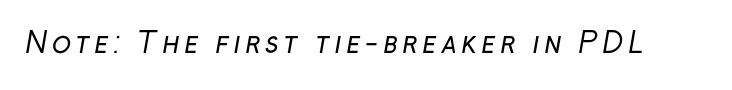
The image shows 28 px regular-weight sans-serif type; set not underlined; low stroke contrast and a medium x-height.
